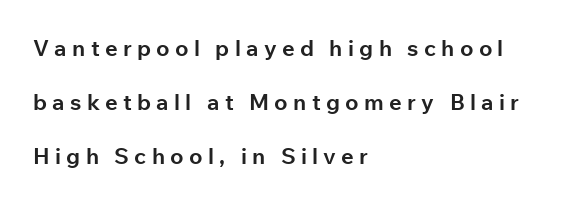
{"italic": "no", "bold": "yes", "underline": "no", "align": "left", "line_spacing": "loose", "line_spacing_ratio": 2.46, "letter_spacing": "wide", "letter_spacing_em": 0.24, "glyph_px": 22}
